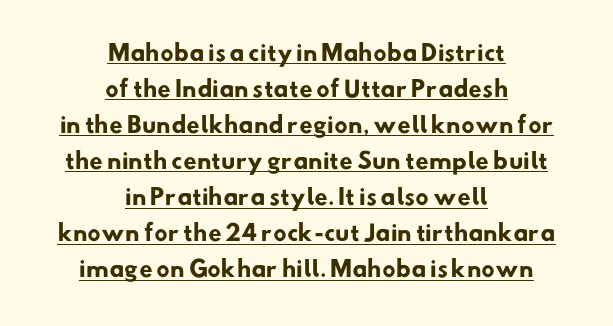
{"bold": "yes", "underline": "yes", "align": "center", "line_spacing": "normal", "line_spacing_ratio": 1.64, "letter_spacing": "normal", "letter_spacing_em": 0.0, "glyph_px": 22}
